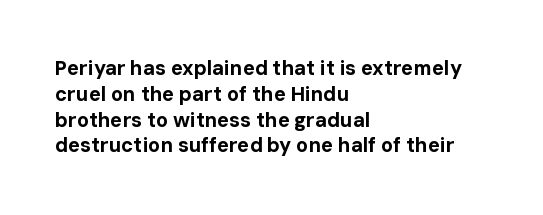
Q: Is the text bold? A: Yes.
Q: Is the text italic (slanted)? A: No, it is upright.
Q: Is the text underlined? A: No.
Q: How is the paragraph aligned? A: Left-aligned.
Q: Is the spacing between letters normal or unusually wide? A: Normal.
Q: Is the spacing between lines tight, normal or loose? A: Normal.
